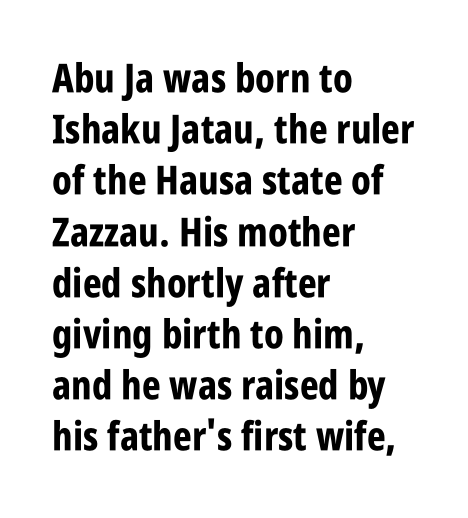
Leading: standard. These lines keep a tight, regular rhythm from letter to letter. If you drew a ruler down the left edge, every line would touch it. Words float on clear page, feet unadorned. Observe the absence of serifs on each vertical stroke in this sample. Nope, not italic — everything's standing straight.
